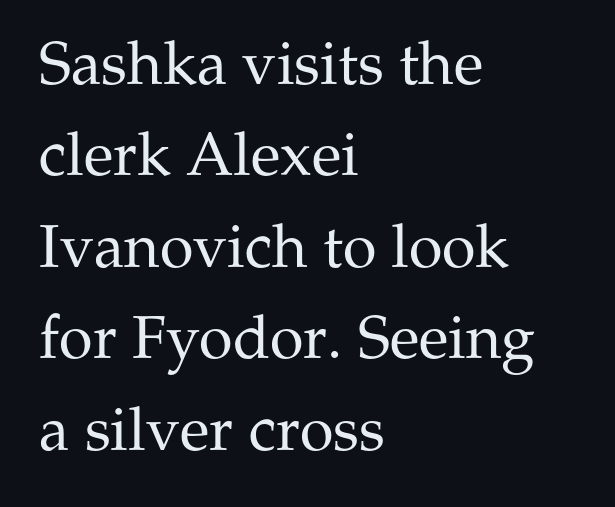
Q: Is the text bold? A: No.
Q: Is the text italic (slanted)? A: No, it is upright.
Q: Is the typeface a serif or a sans-serif typeface? A: Serif.
Q: Is the text underlined? A: No.
Q: How is the paragraph aligned? A: Left-aligned.
Q: Is the spacing between letters normal or unusually wide? A: Normal.
Q: Is the spacing between lines tight, normal or loose? A: Normal.
Q: Width (condensed, normal, or wide)? A: Normal.
Q: Stroke contrast? A: Medium.
Q: x-height? A: Medium.
Q: Monospaced? A: No.
